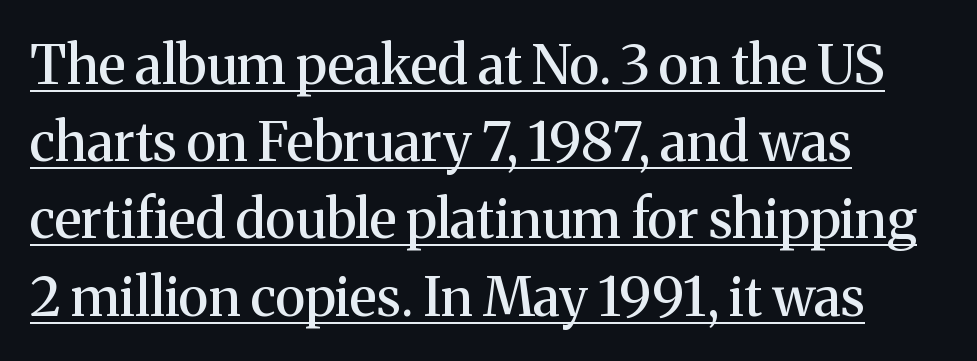
The image shows 54 px serif type, upright; set left-aligned, normal line spacing (1.43x), normal letter spacing, underlined; medium stroke contrast and a medium x-height.
